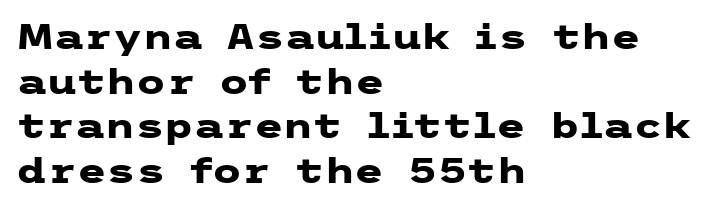
The image shows 34 px heavy, wide sans-serif type, upright; set left-aligned, normal line spacing (1.31x), normal letter spacing, not underlined; low stroke contrast and a medium x-height.
